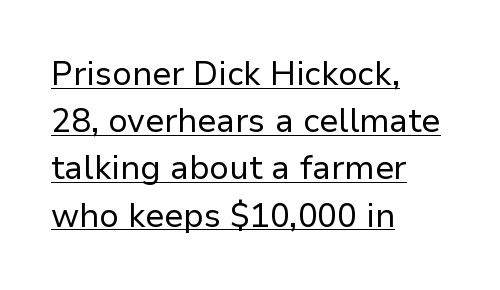
The image shows 33 px regular-weight sans-serif type, upright; set left-aligned, normal line spacing (1.43x), normal letter spacing, underlined; low stroke contrast and a medium x-height.
